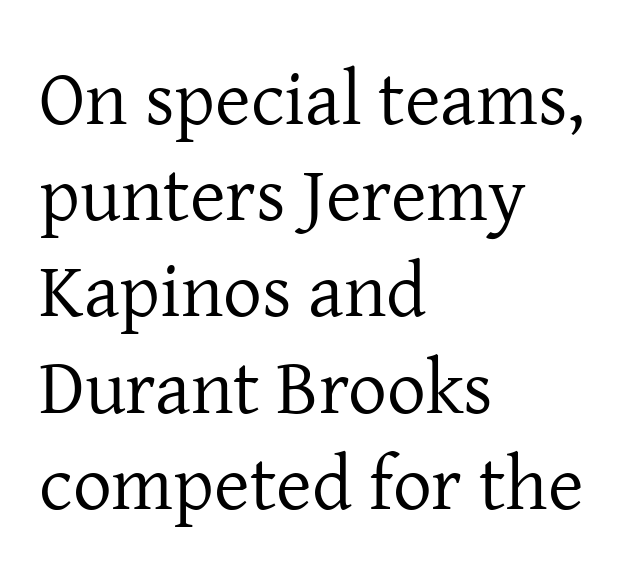
Q: Is the text bold? A: No.
Q: Is the text italic (slanted)? A: No, it is upright.
Q: Is the typeface a serif or a sans-serif typeface? A: Serif.
Q: Is the text underlined? A: No.
Q: How is the paragraph aligned? A: Left-aligned.
Q: Is the spacing between letters normal or unusually wide? A: Normal.
Q: Is the spacing between lines tight, normal or loose? A: Normal.
Q: Width (condensed, normal, or wide)? A: Normal.
Q: Stroke contrast? A: Low.
Q: x-height? A: Medium.
Q: Monospaced? A: No.
